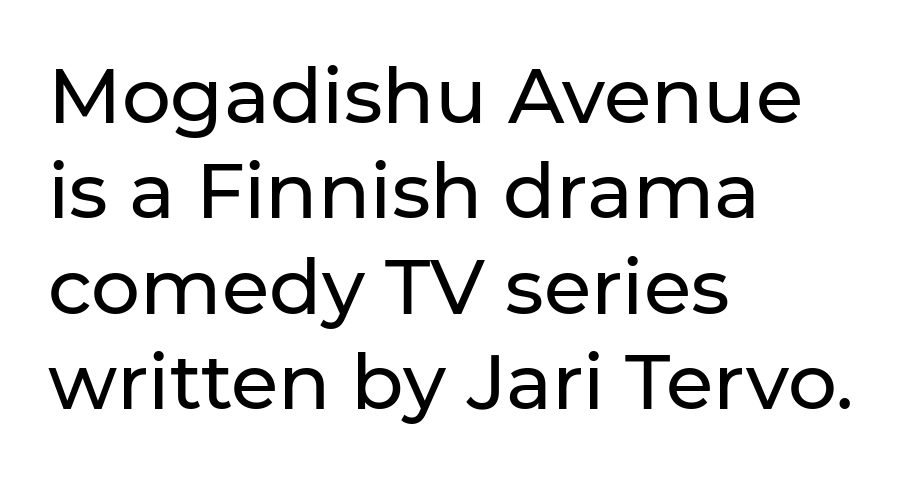
{"serif": "no", "italic": "no", "width": "normal", "stroke_contrast": "low", "x_height": "medium", "monospaced": "no", "underline": "no", "align": "left", "line_spacing_ratio": 1.24, "letter_spacing": "normal", "letter_spacing_em": 0.0, "glyph_px": 77}
